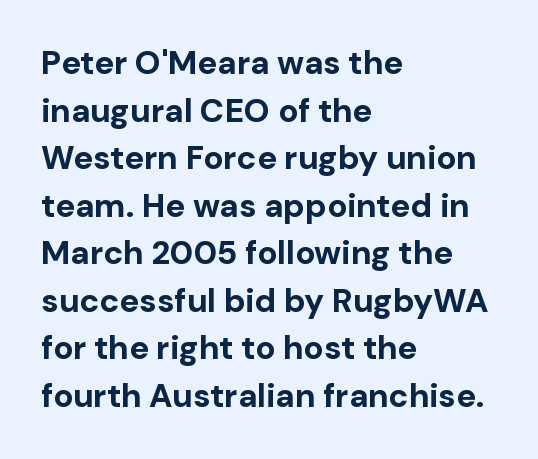
Q: Is the text bold? A: Yes.
Q: Is the text italic (slanted)? A: No, it is upright.
Q: Is the typeface a serif or a sans-serif typeface? A: Sans-serif.
Q: Is the text underlined? A: No.
Q: How is the paragraph aligned? A: Left-aligned.
Q: Is the spacing between letters normal or unusually wide? A: Normal.
Q: Is the spacing between lines tight, normal or loose? A: Normal.
Q: Width (condensed, normal, or wide)? A: Normal.
Q: Stroke contrast? A: Low.
Q: x-height? A: Medium.
Q: Monospaced? A: No.
